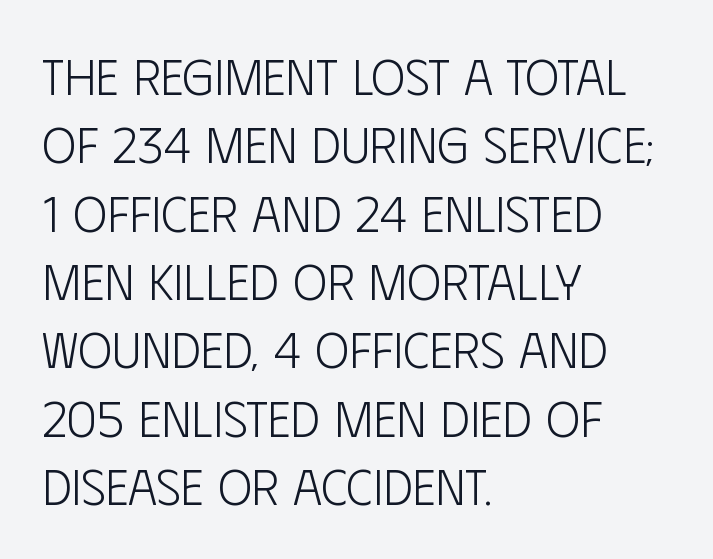
The image shows 51 px light, condensed sans-serif type, upright; set left-aligned, normal line spacing (1.34x), normal letter spacing, not underlined; low stroke contrast and a large x-height.
